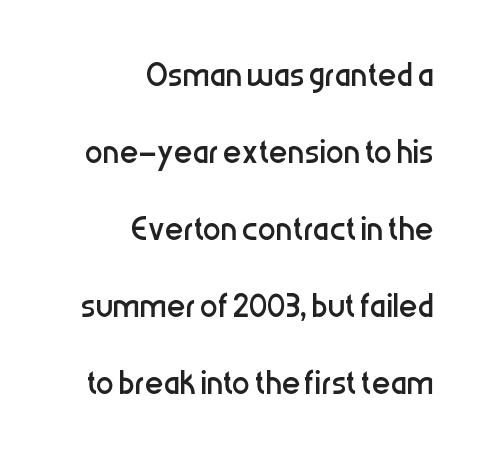
Q: Is the text bold? A: No.
Q: Is the text italic (slanted)? A: No, it is upright.
Q: Is the typeface a serif or a sans-serif typeface? A: Sans-serif.
Q: Is the text underlined? A: No.
Q: How is the paragraph aligned? A: Right-aligned.
Q: Is the spacing between letters normal or unusually wide? A: Normal.
Q: Width (condensed, normal, or wide)? A: Condensed.
Q: Stroke contrast? A: Low.
Q: x-height? A: Medium.
Q: Monospaced? A: No.
